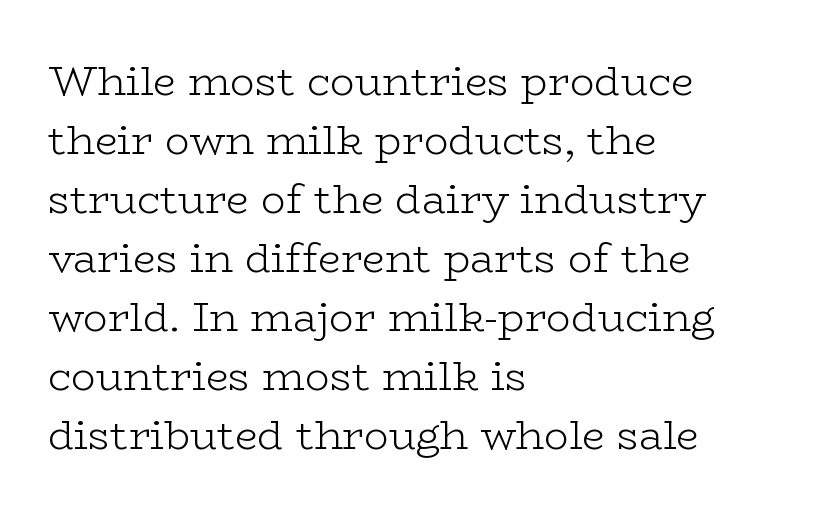
{"serif": "yes", "italic": "no", "bold": "no", "weight": "light", "width": "wide", "stroke_contrast": "low", "x_height": "medium", "monospaced": "no", "underline": "no", "align": "left", "line_spacing": "normal", "line_spacing_ratio": 1.44, "letter_spacing": "normal", "letter_spacing_em": 0.0, "glyph_px": 41}
